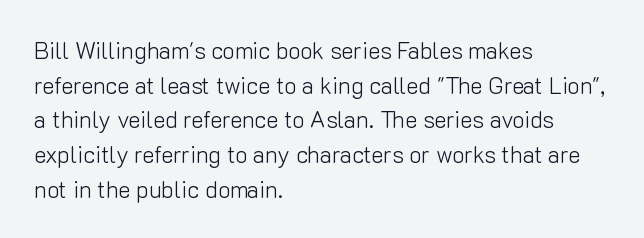
Q: Is the text bold? A: No.
Q: Is the text italic (slanted)? A: No, it is upright.
Q: Is the text underlined? A: No.
Q: How is the paragraph aligned? A: Left-aligned.
Q: Is the spacing between letters normal or unusually wide? A: Normal.
Q: Is the spacing between lines tight, normal or loose? A: Normal.
